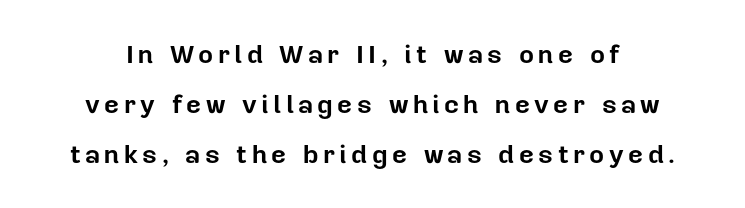
The image shows 26 px bold type, upright; set loose line spacing (1.93x), not underlined.
